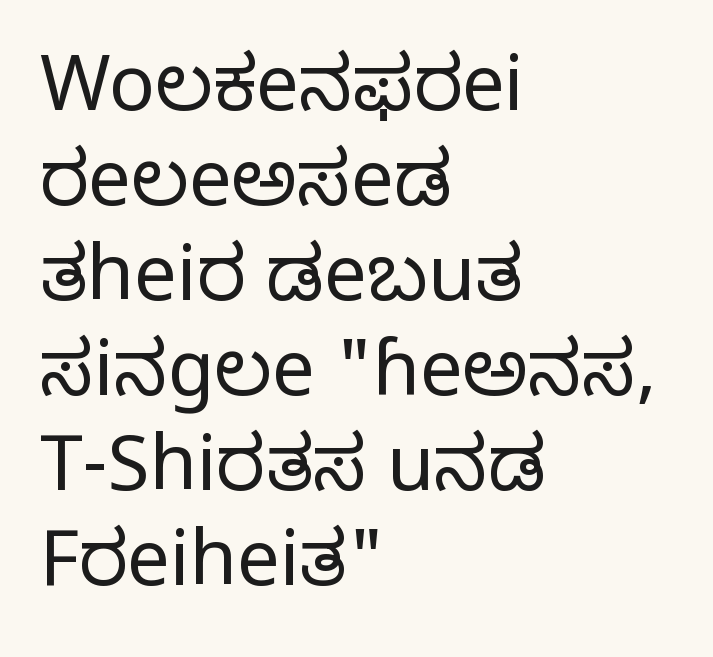
Layout note: lines flush left. A normal amount of white space separates one row of letters from the next. The face used here is proportionally spaced, like ordinary book or web type. This rendering employs a face with finishing strokes, i.e., a serif. Each stroke keeps to a modest, everyday thickness or less.
